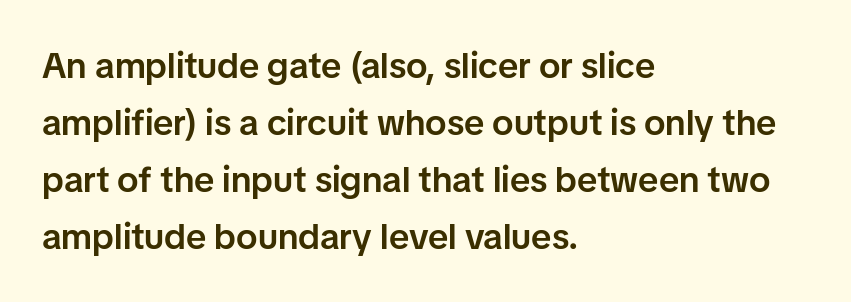
How heavy is the stroke? Medium-heavy — a semibold, shy of bold. If you drew a line through each stem, it would be perfectly vertical. Bare-footed words on every line. The font family rendered here belongs to the sans-serif group. Quick note: interline space is typical. Where is the straight margin? On the left.
